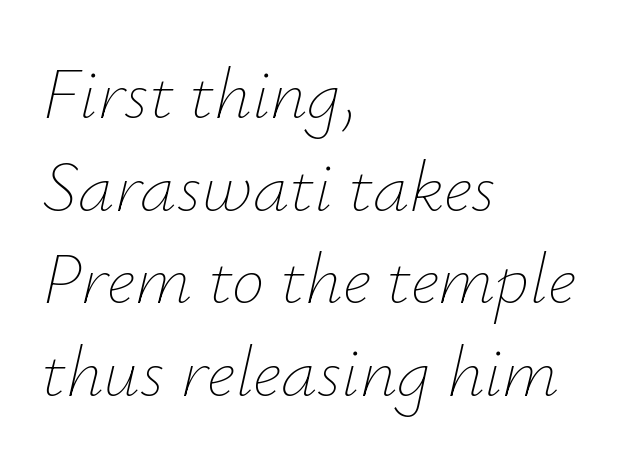
Q: Is the text bold? A: No.
Q: Is the text italic (slanted)? A: Yes, it leans right by about 12 degrees.
Q: Is the text underlined? A: No.
Q: How is the paragraph aligned? A: Left-aligned.
Q: Is the spacing between letters normal or unusually wide? A: Normal.
Q: Is the spacing between lines tight, normal or loose? A: Normal.
Q: Width (condensed, normal, or wide)? A: Normal.
Q: Stroke contrast? A: Low.
Q: x-height? A: Small.
Q: Monospaced? A: No.
